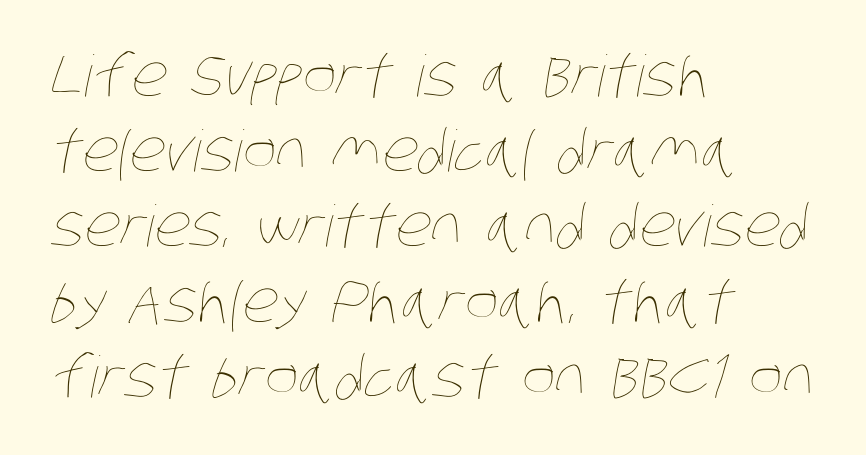
{"bold": "no", "weight": "thin", "width": "condensed", "stroke_contrast": "low", "x_height": "large", "monospaced": "no", "underline": "no", "align": "left", "line_spacing": "normal", "line_spacing_ratio": 1.32, "letter_spacing": "normal", "letter_spacing_em": 0.0, "glyph_px": 57}
